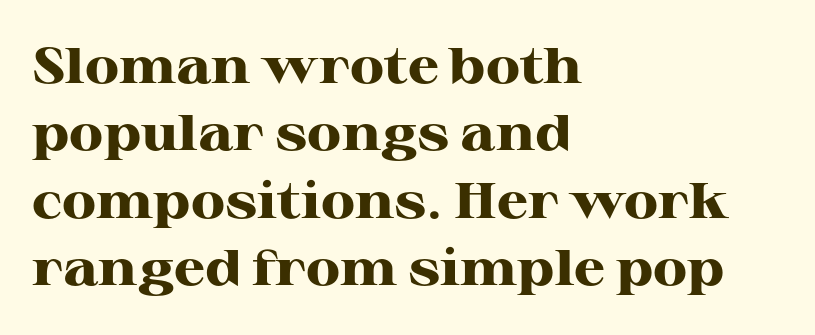
The image shows 50 px heavy, wide serif type, upright; set left-aligned, normal line spacing (1.35x), normal letter spacing, not underlined; high stroke contrast and a medium x-height.
